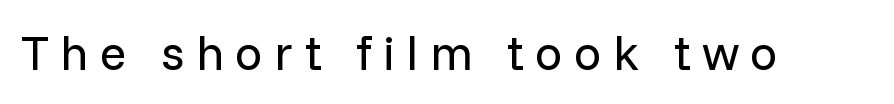
The image shows 49 px regular-weight sans-serif type, upright; set unusually wide letter spacing (+0.23 em), not underlined; low stroke contrast and a medium x-height.
